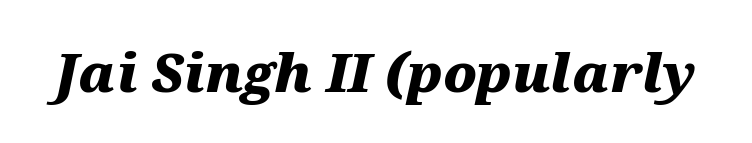
The image shows 53 px heavy, wide type, italic (leaning right); set normal letter spacing, not underlined; medium stroke contrast and a medium x-height.
